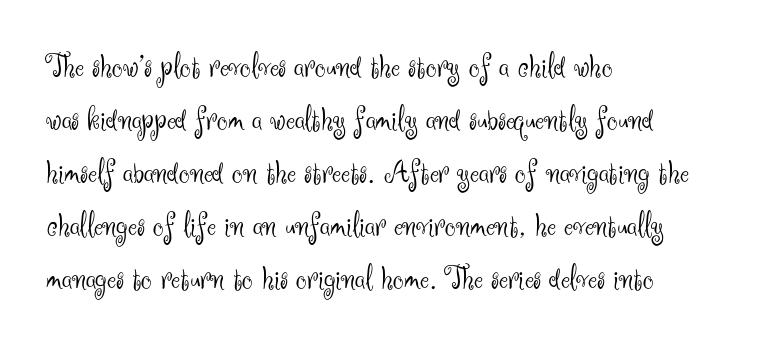
Q: Is the text bold? A: No.
Q: Is the text italic (slanted)? A: No, it is upright.
Q: Is the typeface a serif or a sans-serif typeface? A: Sans-serif.
Q: Is the text underlined? A: No.
Q: How is the paragraph aligned? A: Left-aligned.
Q: Is the spacing between letters normal or unusually wide? A: Normal.
Q: Is the spacing between lines tight, normal or loose? A: Normal.
Q: Width (condensed, normal, or wide)? A: Normal.
Q: Stroke contrast? A: Medium.
Q: x-height? A: Small.
Q: Monospaced? A: No.
